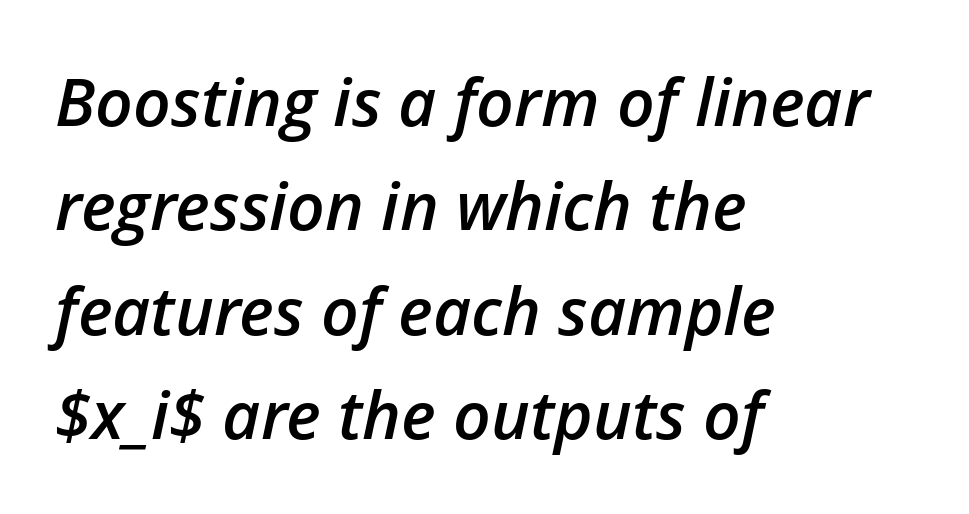
Q: Is the text bold? A: Semi-bold.
Q: Is the text italic (slanted)? A: Yes, it leans right by about 12 degrees.
Q: Is the text underlined? A: No.
Q: How is the paragraph aligned? A: Left-aligned.
Q: Is the spacing between letters normal or unusually wide? A: Normal.
Q: Is the spacing between lines tight, normal or loose? A: Normal.
Q: Width (condensed, normal, or wide)? A: Normal.
Q: Stroke contrast? A: Low.
Q: x-height? A: Medium.
Q: Monospaced? A: No.
